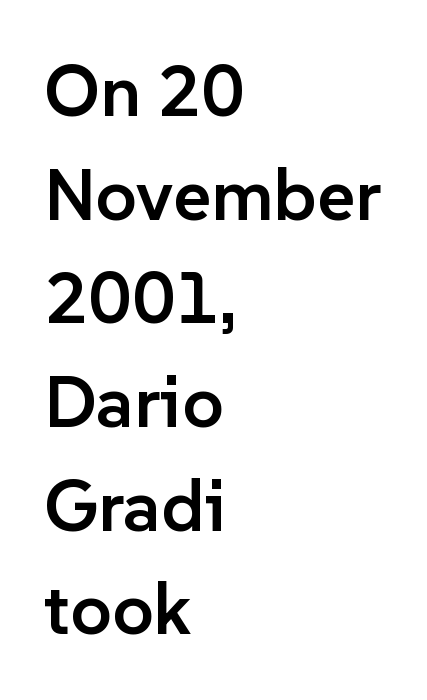
Q: Is the text bold? A: Semi-bold.
Q: Is the text italic (slanted)? A: No, it is upright.
Q: Is the typeface a serif or a sans-serif typeface? A: Sans-serif.
Q: Is the text underlined? A: No.
Q: How is the paragraph aligned? A: Left-aligned.
Q: Is the spacing between letters normal or unusually wide? A: Normal.
Q: Is the spacing between lines tight, normal or loose? A: Normal.
Q: Width (condensed, normal, or wide)? A: Normal.
Q: Stroke contrast? A: Low.
Q: x-height? A: Medium.
Q: Monospaced? A: No.
